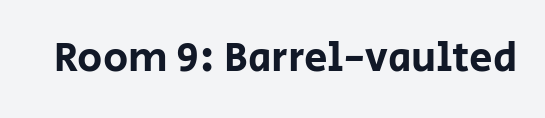
The image shows 42 px sans-serif type, upright; set normal letter spacing, not underlined; low stroke contrast and a large x-height.
